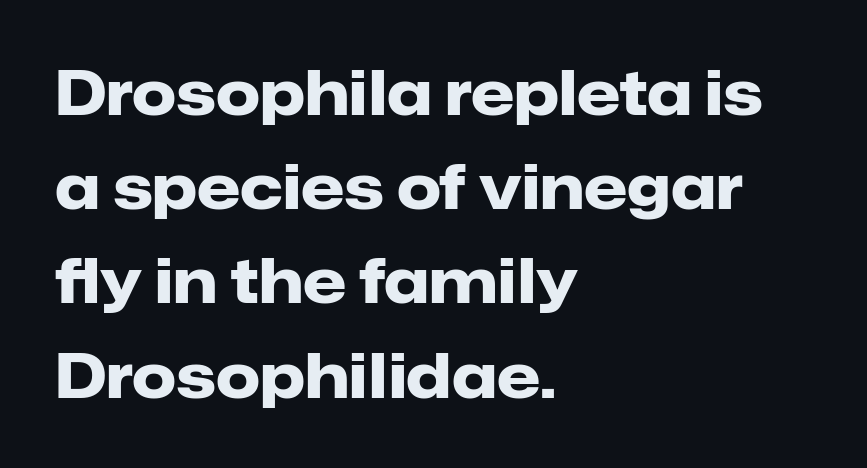
The letters stand upright; this is a roman face. One glance says typical: line gaps are just what's usual. Words appear dense and cohesive because spacing is normal. One-word summary of the alignment: left.
